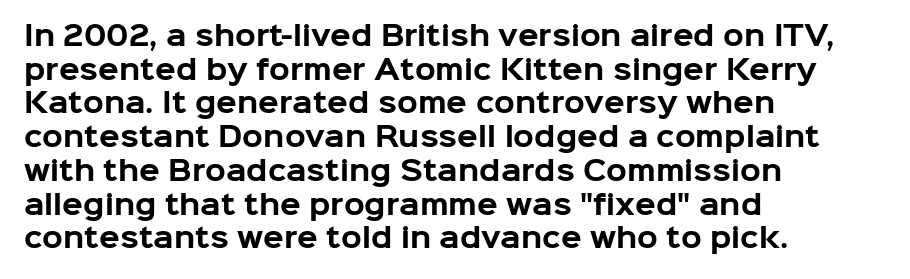
Q: Is the text bold? A: Yes.
Q: Is the text italic (slanted)? A: No, it is upright.
Q: Is the text underlined? A: No.
Q: How is the paragraph aligned? A: Left-aligned.
Q: Is the spacing between letters normal or unusually wide? A: Normal.
Q: Is the spacing between lines tight, normal or loose? A: Normal.
